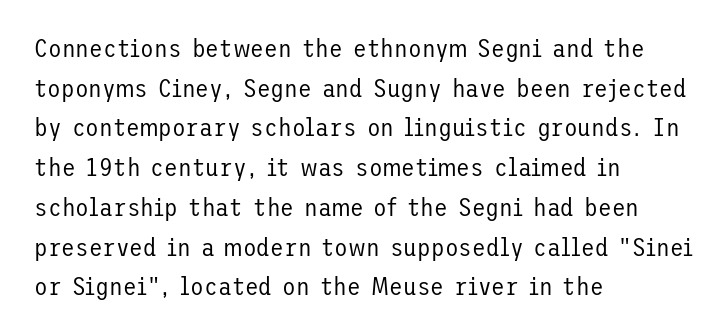
Q: Is the text bold? A: No.
Q: Is the text italic (slanted)? A: No, it is upright.
Q: Is the text underlined? A: No.
Q: How is the paragraph aligned? A: Left-aligned.
Q: Is the spacing between letters normal or unusually wide? A: Normal.
Q: Is the spacing between lines tight, normal or loose? A: Normal.
